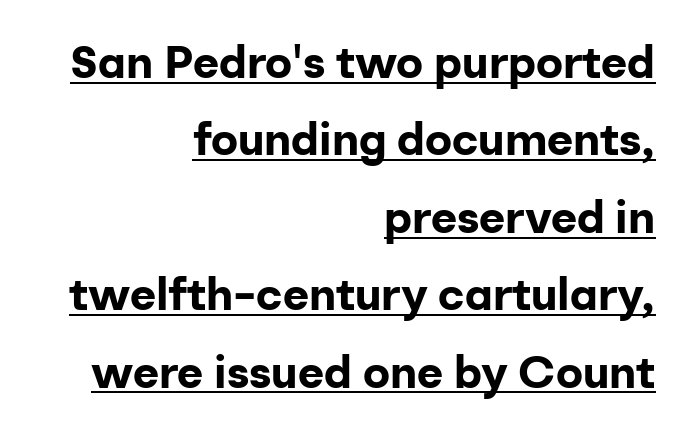
{"serif": "no", "italic": "no", "bold": "yes", "weight": "bold", "width": "normal", "stroke_contrast": "low", "x_height": "medium", "monospaced": "no", "underline": "yes", "align": "right", "line_spacing_ratio": 1.72, "letter_spacing": "normal", "letter_spacing_em": 0.0, "glyph_px": 45}
